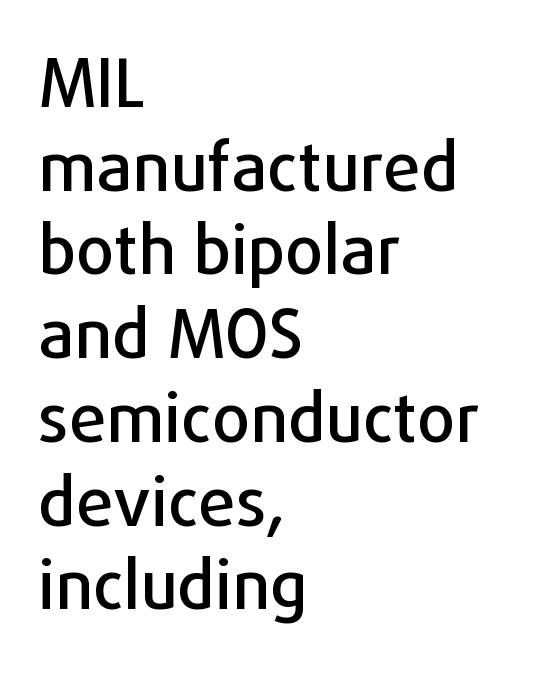
The image shows 67 px sans-serif type, upright; set left-aligned, normal line spacing (1.25x), normal letter spacing, not underlined; low stroke contrast and a medium x-height.
